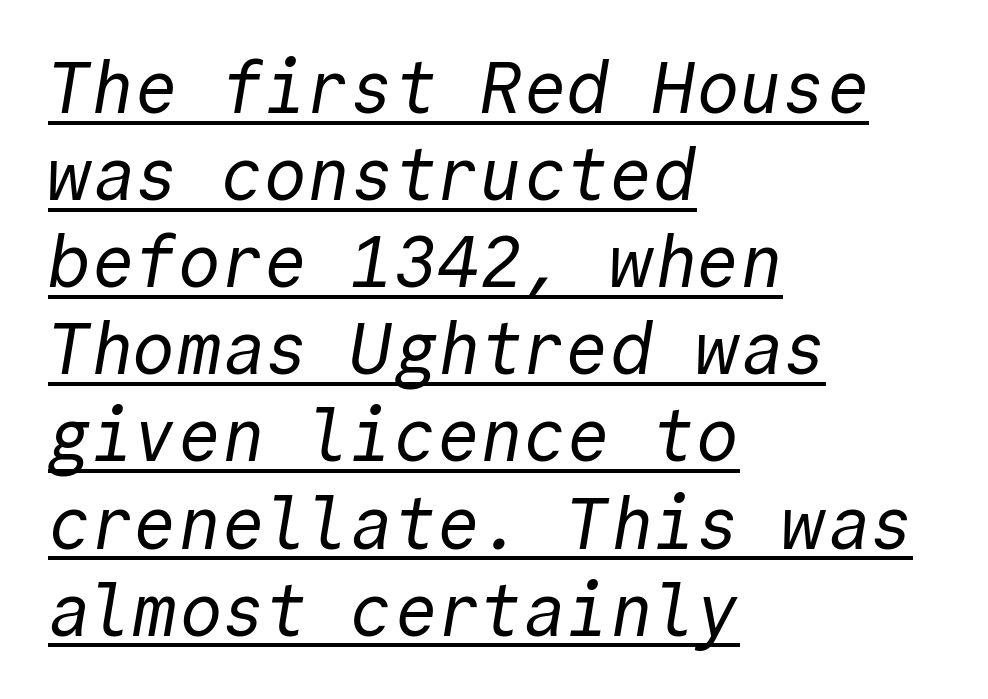
Q: Is the text bold? A: No.
Q: Is the typeface a serif or a sans-serif typeface? A: Sans-serif.
Q: Is the text underlined? A: Yes.
Q: How is the paragraph aligned? A: Left-aligned.
Q: Is the spacing between letters normal or unusually wide? A: Normal.
Q: Width (condensed, normal, or wide)? A: Normal.
Q: x-height? A: Medium.
Q: Monospaced? A: Yes.
